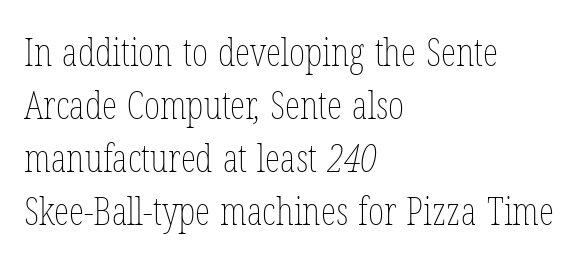
{"bold": "no", "weight": "thin", "width": "condensed", "stroke_contrast": "low", "x_height": "medium", "monospaced": "no", "underline": "no", "align": "left", "line_spacing": "normal", "line_spacing_ratio": 1.36, "letter_spacing": "normal", "letter_spacing_em": 0.0, "glyph_px": 39}
